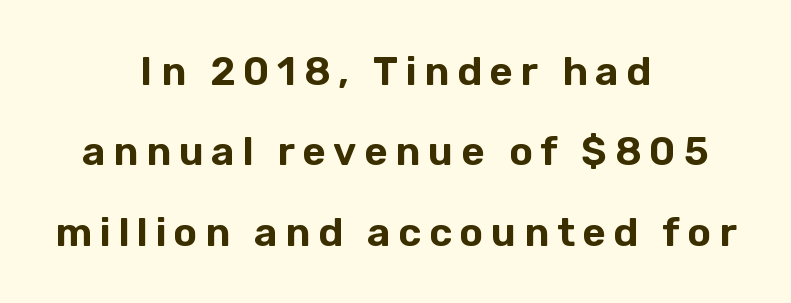
The image shows 40 px sans-serif type, upright; set centered, loose line spacing (2.01x), not underlined; low stroke contrast and a medium x-height.
